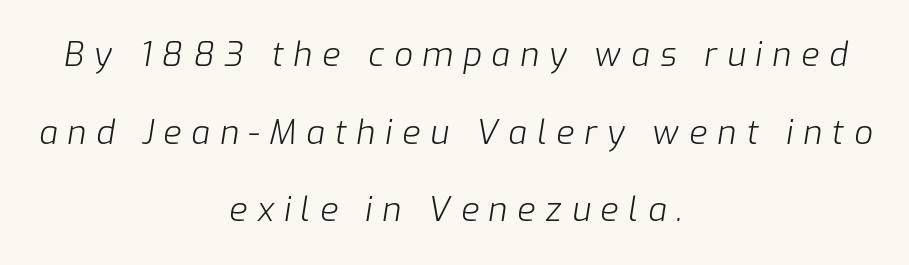
The space beneath each line is pristine and unruled. Visually the block forms a symmetrical silhouette, jagged on both flanks. In terms of posture, this sample is oblique. The letters advance in unequal steps, a hallmark of proportional type. A great deal of white space separates one row of letters from the next.
